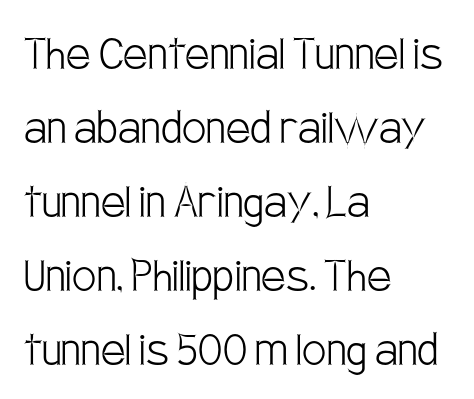
The image shows 54 px light, condensed sans-serif type, upright; set left-aligned, normal line spacing (1.37x), normal letter spacing, not underlined; low stroke contrast and a large x-height.
